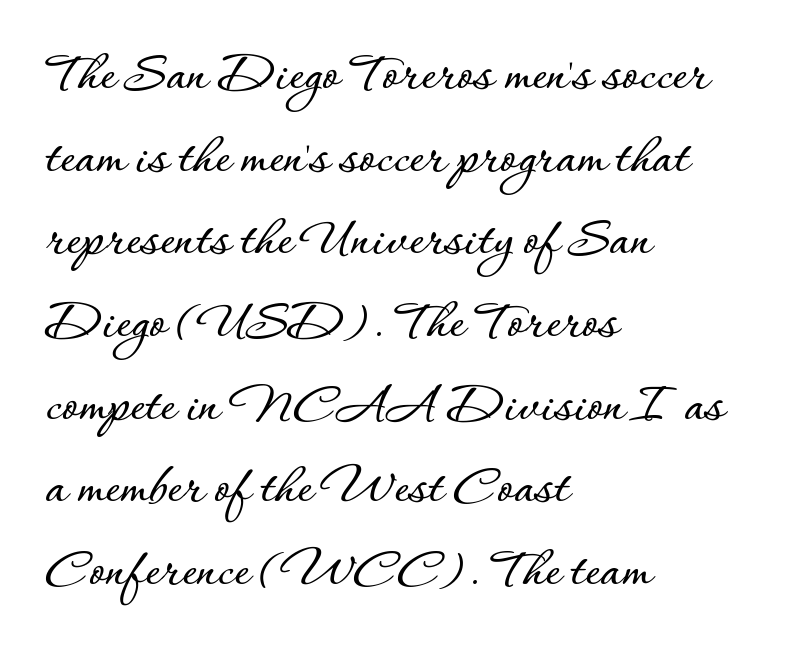
The baseline area is clear. Caption: standard tracking, unaltered. The passage is arranged the way most books set body copy — flush left. The rendering uses natural spacing where letterforms have individual widths. In terms of leading, this rendering sits right in the middle.
